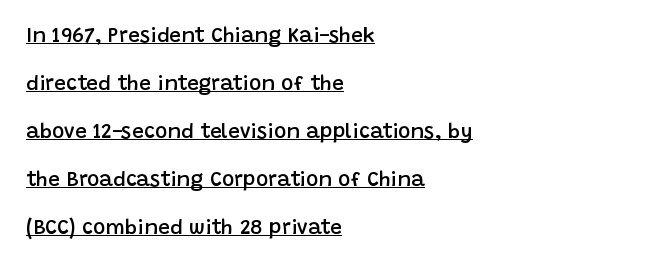
The image shows 21 px text type, upright; set left-aligned, loose line spacing (2.29x), normal letter spacing, underlined.
